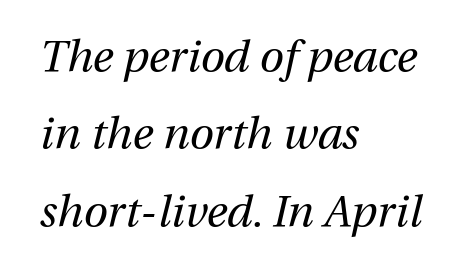
A clean baseline with only descenders dipping below it. Honestly, the letter spacing is just normal — you wouldn't notice it. Here the designer chose a conventional face with non-uniform glyph widths. Stems here are at most as thick as an everyday book face.
